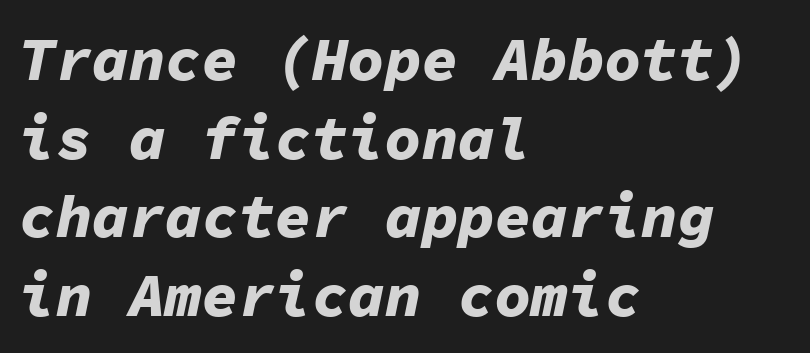
The image shows 61 px bold type, italic (leaning right), monospaced; set left-aligned, normal line spacing (1.29x), normal letter spacing, not underlined; low stroke contrast and a medium x-height.
